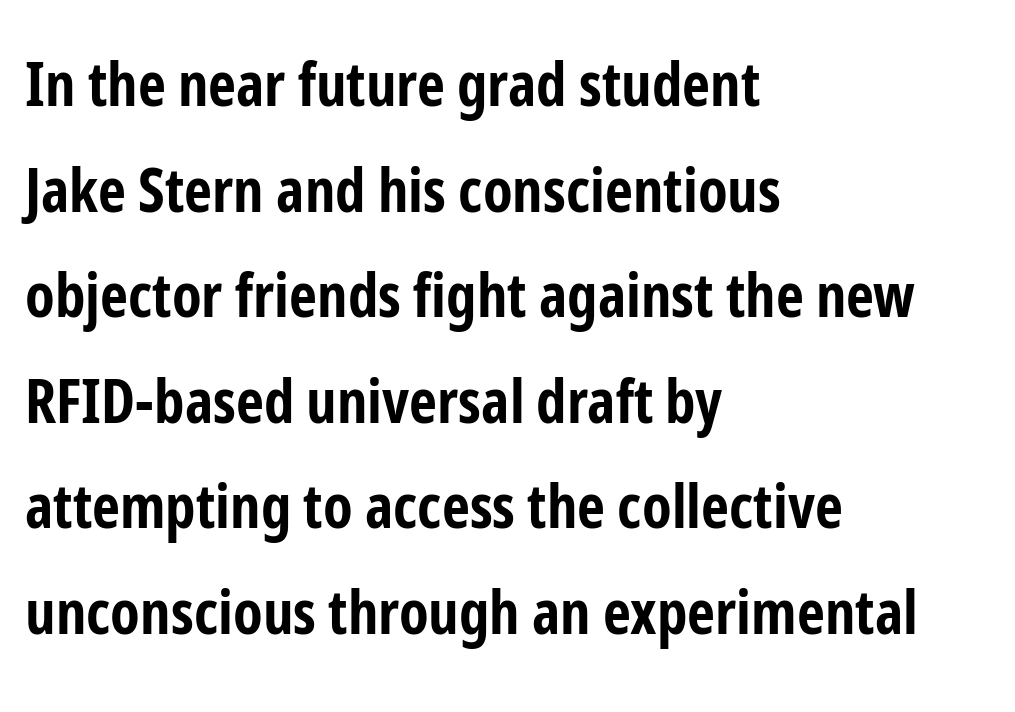
{"serif": "no", "italic": "no", "bold": "yes", "weight": "bold", "width": "condensed", "stroke_contrast": "low", "x_height": "medium", "monospaced": "no", "underline": "no", "align": "left", "line_spacing_ratio": 1.73, "letter_spacing": "normal", "letter_spacing_em": 0.0, "glyph_px": 61}
